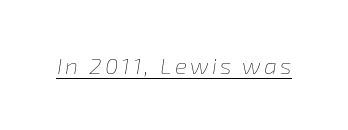
A quiet, ordinary-to-light weight characterises the typeface. It's the slanting kind of type. The specimen includes a rule beneath the text block's lines.
